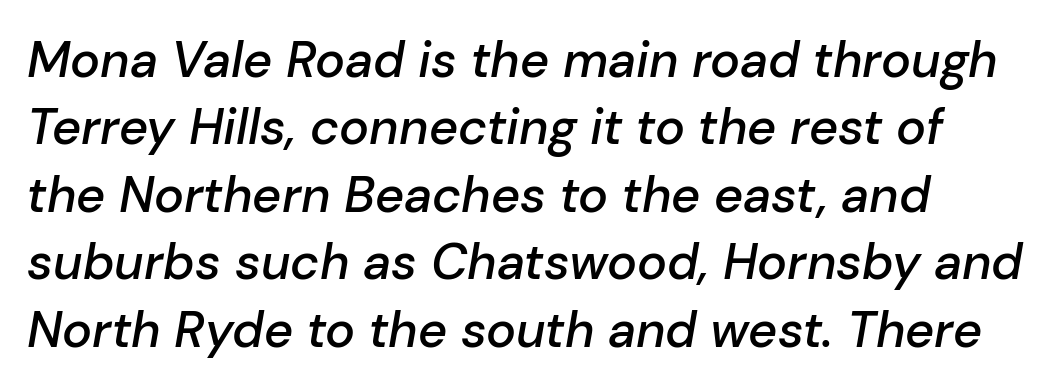
Beneath every word, the page is bare. Observe the ordinary spacing: letters are neighbours, not strangers. The glyphs look as if they've been sheared to an angle. A somewhat darkened texture: the type is semibold rather than bold. Line spacing here is normal. Looks like regular typesetting: each glyph gets only the width it needs.
